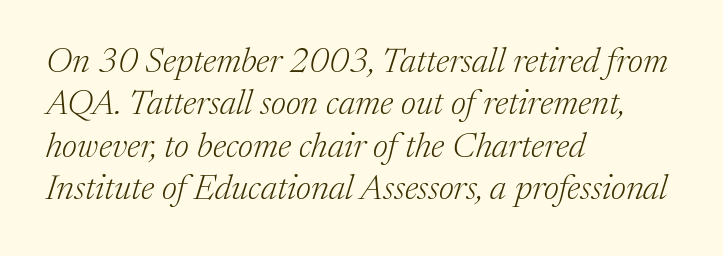
Q: Is the text bold? A: No.
Q: Is the text italic (slanted)? A: Yes, it leans right by about 17 degrees.
Q: Is the typeface a serif or a sans-serif typeface? A: Serif.
Q: Is the text underlined? A: No.
Q: How is the paragraph aligned? A: Left-aligned.
Q: Is the spacing between letters normal or unusually wide? A: Normal.
Q: Width (condensed, normal, or wide)? A: Normal.
Q: Stroke contrast? A: Medium.
Q: x-height? A: Medium.
Q: Monospaced? A: No.
